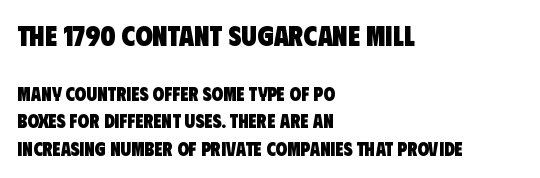
The image shows 28 px heavy, condensed sans-serif type; set left-aligned, normal line spacing (1.47x), normal letter spacing, not underlined; the first (top) block is 1.47x larger; low stroke contrast and a large x-height.
